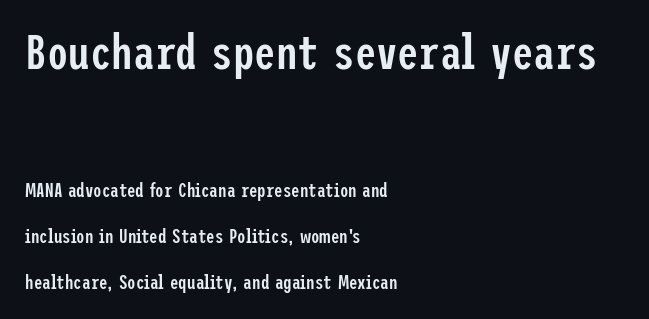
The image shows 48 px semibold, condensed sans-serif type, upright; set left-aligned, loose line spacing (2.41x), normal letter spacing, not underlined; the first (top) block is 2.53x larger; low stroke contrast and a medium x-height.
